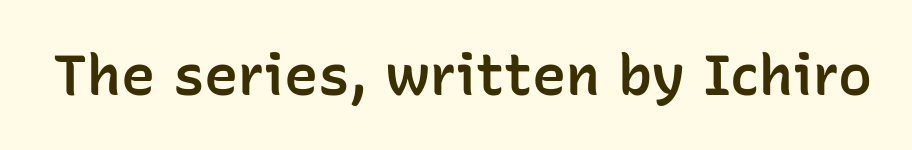
The characters display no serif detailing; their extremities are plain. Typesetter's note: demi weight, one step under bold. The horizontal fit of the characters is conventional and even. Bare-footed words on every line.
